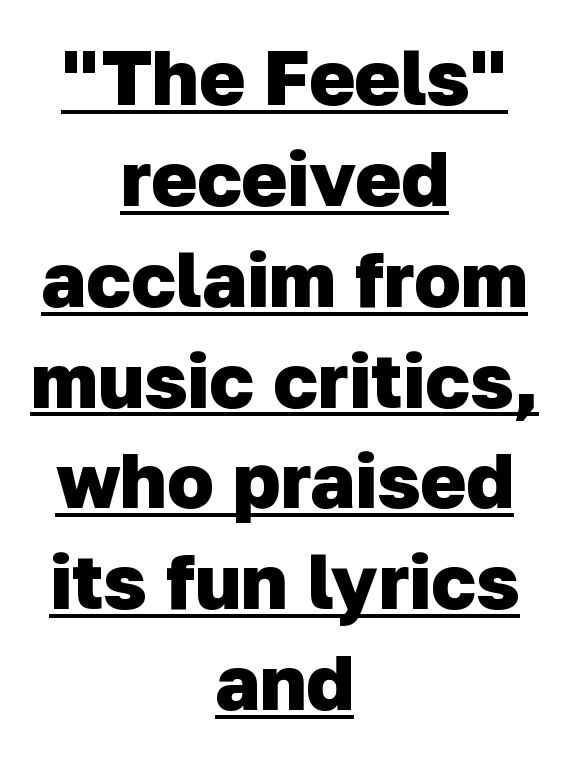
Q: Is the text bold? A: Yes.
Q: Is the typeface a serif or a sans-serif typeface? A: Sans-serif.
Q: Is the text underlined? A: Yes.
Q: How is the paragraph aligned? A: Centered.
Q: Is the spacing between letters normal or unusually wide? A: Normal.
Q: Is the spacing between lines tight, normal or loose? A: Normal.
Q: Width (condensed, normal, or wide)? A: Normal.
Q: Stroke contrast? A: Low.
Q: x-height? A: Medium.
Q: Monospaced? A: No.
